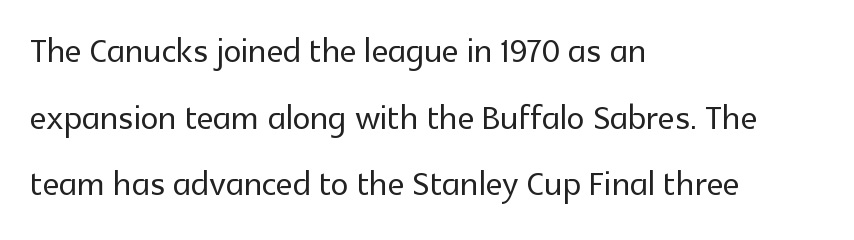
The image shows 45 px sans-serif type, upright; set left-aligned, normal line spacing (1.48x), normal letter spacing, not underlined; a medium x-height.
